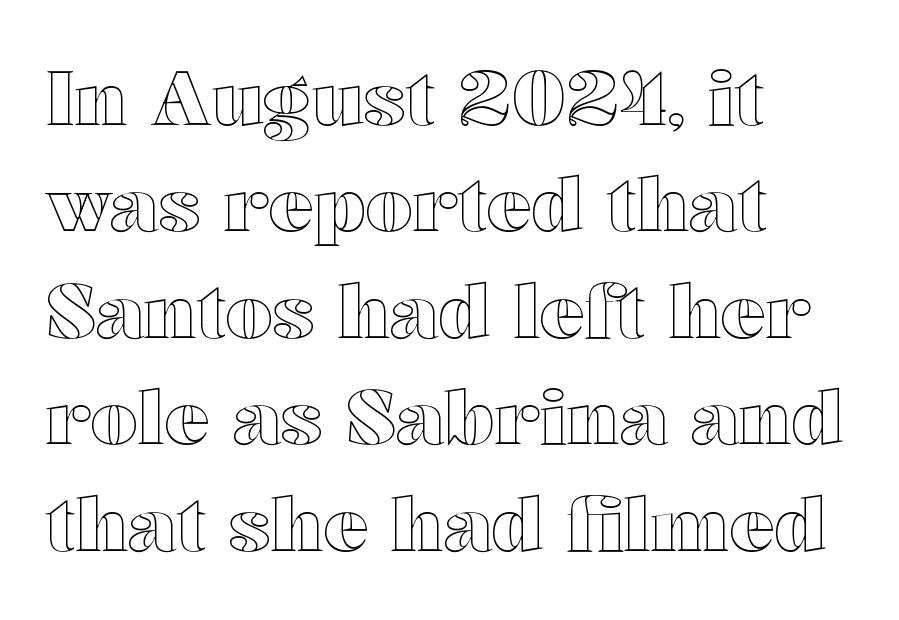
The image shows 75 px wide type, upright; set left-aligned, normal line spacing (1.42x), normal letter spacing, not underlined; a medium x-height.
